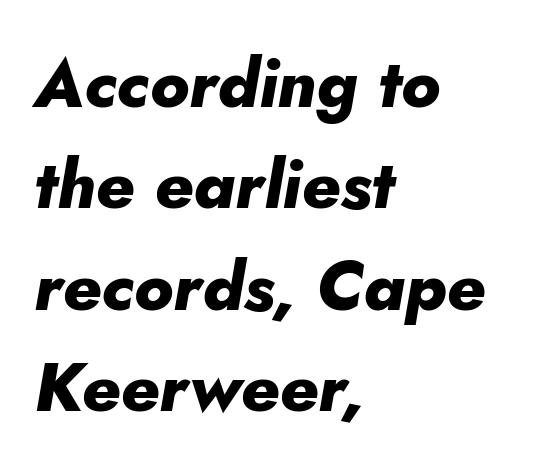
The image shows 68 px heavy type, italic (leaning right); set left-aligned, normal line spacing (1.49x), normal letter spacing, not underlined; low stroke contrast and a small x-height.
